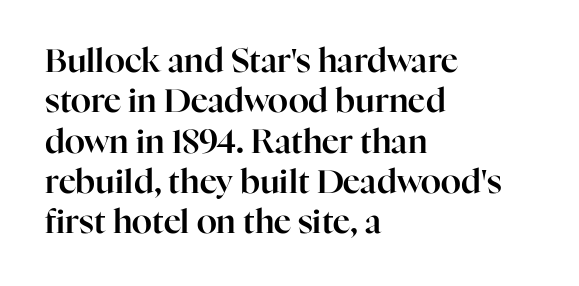
Q: Is the text italic (slanted)? A: No, it is upright.
Q: Is the typeface a serif or a sans-serif typeface? A: Serif.
Q: Is the text underlined? A: No.
Q: How is the paragraph aligned? A: Left-aligned.
Q: Is the spacing between letters normal or unusually wide? A: Normal.
Q: Width (condensed, normal, or wide)? A: Normal.
Q: Stroke contrast? A: High.
Q: x-height? A: Medium.
Q: Monospaced? A: No.
